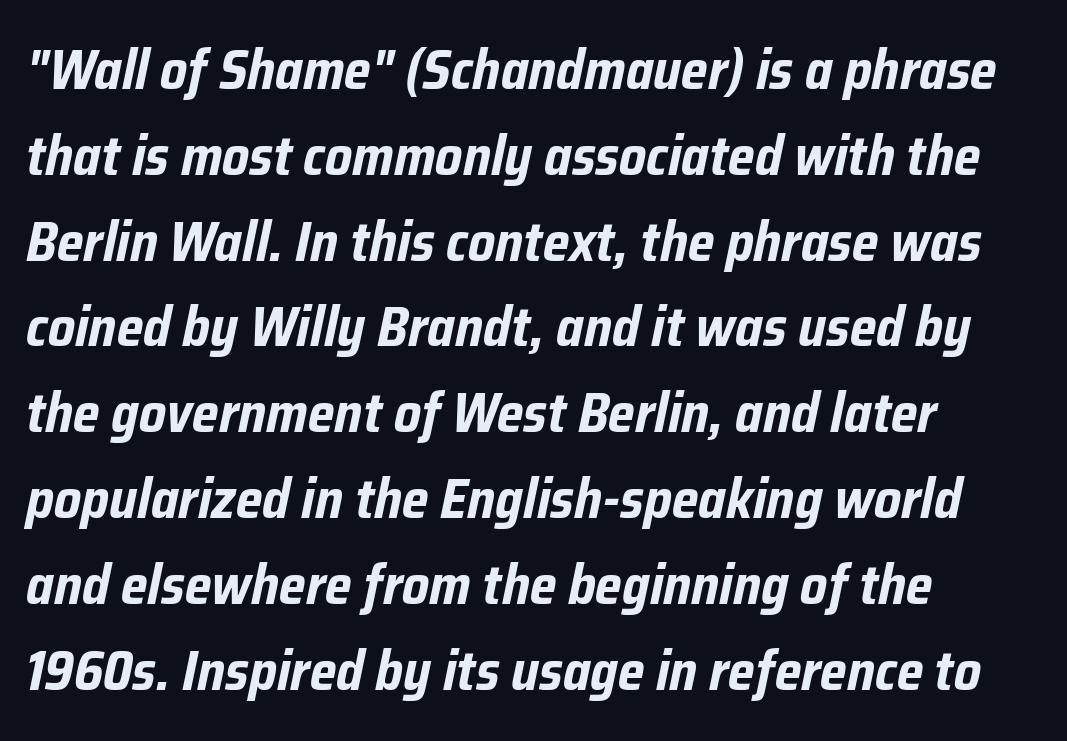
The image shows 55 px bold, condensed type, italic (leaning right); set left-aligned, normal line spacing (1.56x), normal letter spacing, not underlined; low stroke contrast and a medium x-height.
